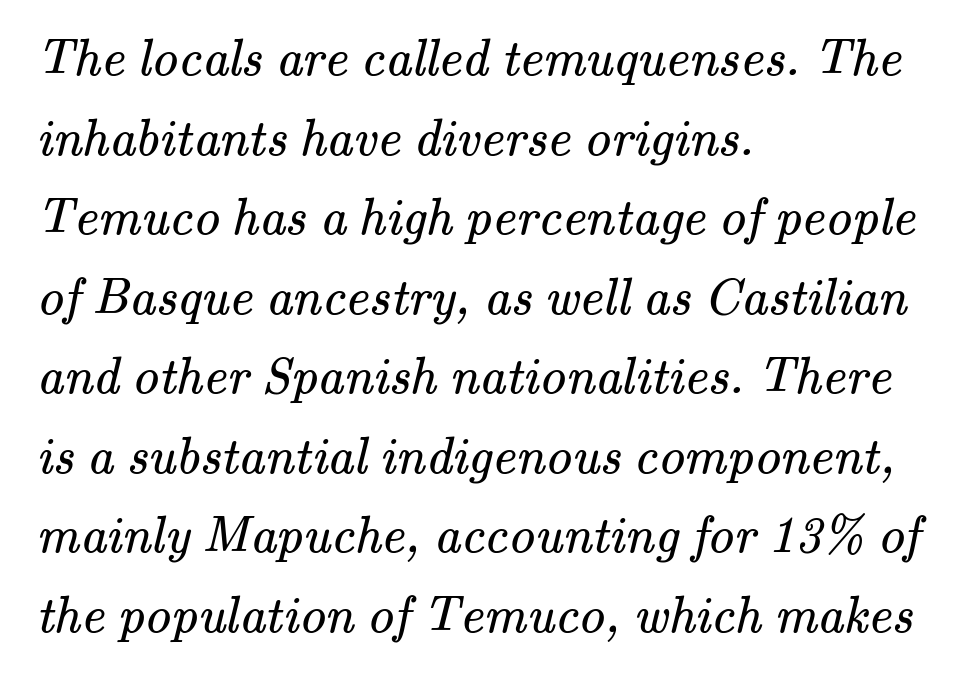
The image shows 52 px regular-weight serif type; set left-aligned, normal line spacing (1.53x), normal letter spacing, not underlined; medium stroke contrast and a small x-height.
